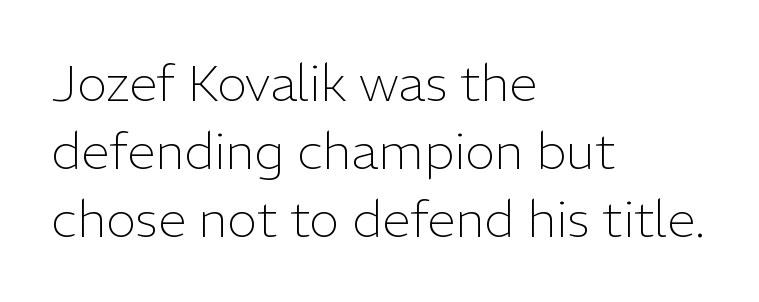
{"serif": "no", "italic": "no", "bold": "no", "weight": "light", "width": "normal", "stroke_contrast": "low", "x_height": "medium", "monospaced": "no", "underline": "no", "align": "left", "line_spacing": "normal", "line_spacing_ratio": 1.33, "letter_spacing": "normal", "letter_spacing_em": 0.0, "glyph_px": 51}
